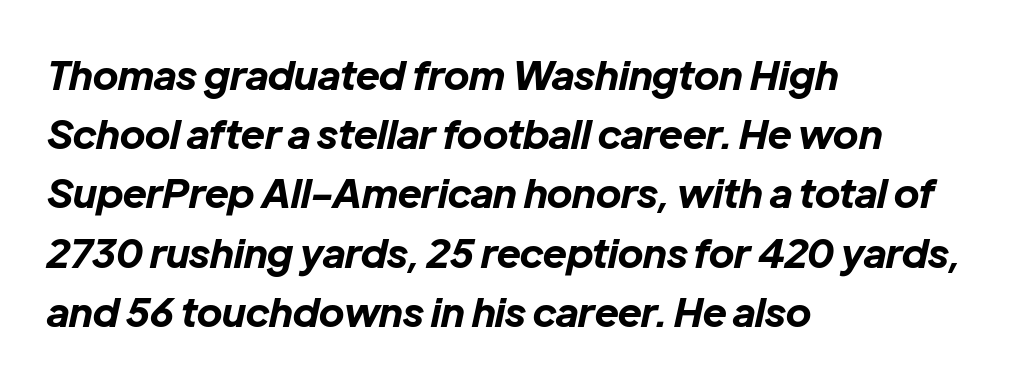
{"italic": "yes", "lean": "right", "slant_degrees": 12, "bold": "yes", "weight": "bold", "width": "normal", "stroke_contrast": "low", "x_height": "medium", "monospaced": "no", "underline": "no", "align": "left", "line_spacing": "normal", "line_spacing_ratio": 1.48, "letter_spacing": "normal", "letter_spacing_em": 0.0, "glyph_px": 40}
